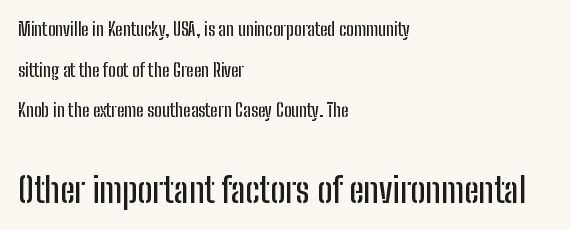
Every character sits straight up, as roman type does. Baseline-to-baseline distance is far greater than the letter height. The lines are quadded left. Spacing verdict: proportional, widths tailored to each character. Rule under the text: the space is simply empty.
